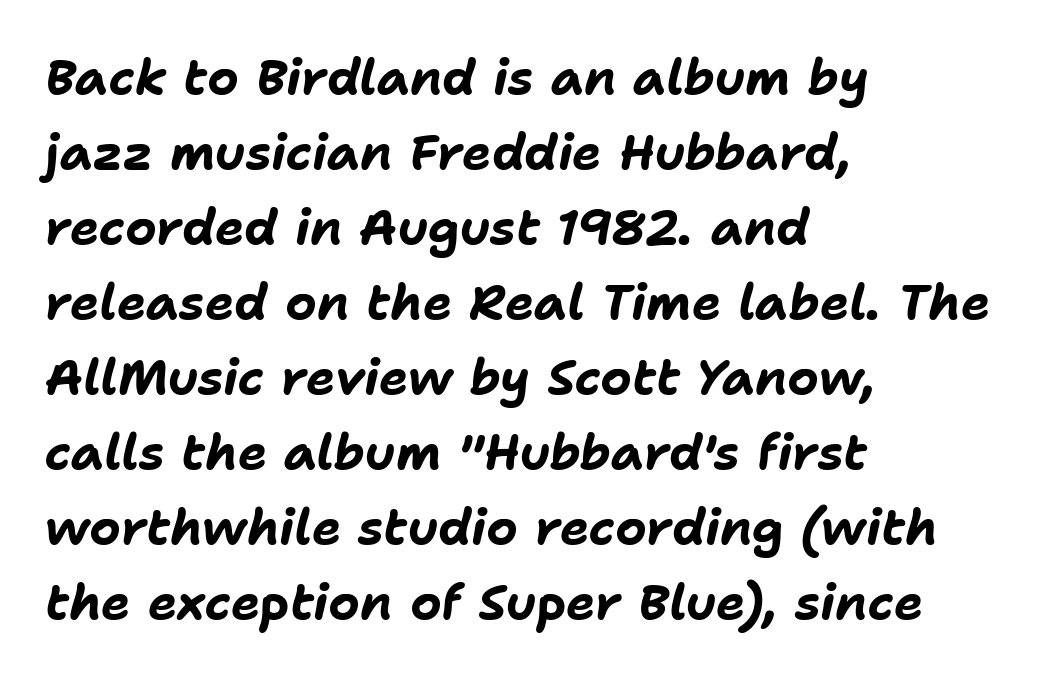
Q: Is the text bold? A: Yes.
Q: Is the text italic (slanted)? A: Yes, it leans right by about 11 degrees.
Q: Is the text underlined? A: No.
Q: How is the paragraph aligned? A: Left-aligned.
Q: Is the spacing between letters normal or unusually wide? A: Normal.
Q: Is the spacing between lines tight, normal or loose? A: Normal.
Q: Width (condensed, normal, or wide)? A: Normal.
Q: Stroke contrast? A: Low.
Q: x-height? A: Medium.
Q: Monospaced? A: No.
